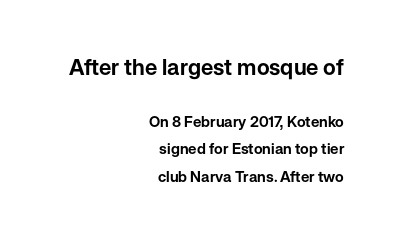
Q: Is the text italic (slanted)? A: No, it is upright.
Q: Is the text underlined? A: No.
Q: How is the paragraph aligned? A: Right-aligned.
Q: Is the spacing between letters normal or unusually wide? A: Normal.
Q: Which block of text is set in a larger size, the first (top) or the second (bottom)? A: The first (top) one.
